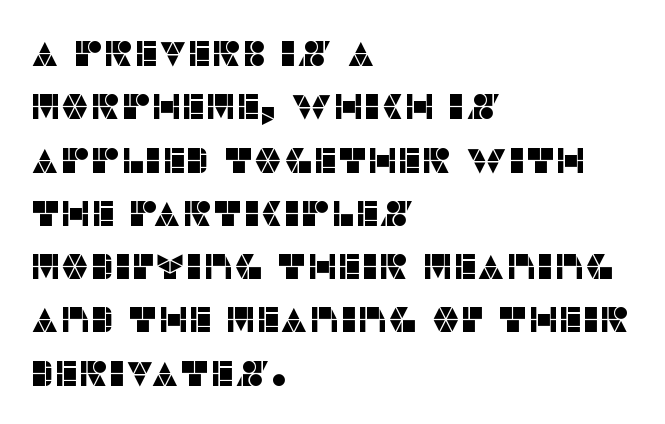
Q: Is the text italic (slanted)? A: No, it is upright.
Q: Is the typeface a serif or a sans-serif typeface? A: Sans-serif.
Q: Is the text underlined? A: No.
Q: How is the paragraph aligned? A: Left-aligned.
Q: Is the spacing between letters normal or unusually wide? A: Normal.
Q: Is the spacing between lines tight, normal or loose? A: Normal.
Q: Width (condensed, normal, or wide)? A: Normal.
Q: Stroke contrast? A: Low.
Q: x-height? A: Large.
Q: Monospaced? A: No.
